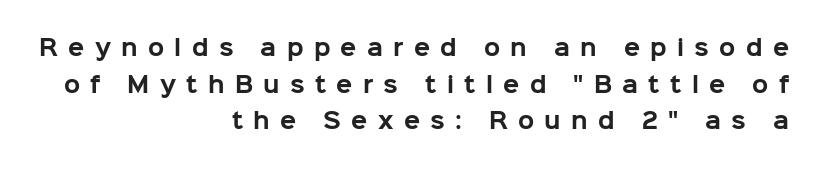
Q: Is the text bold? A: Yes.
Q: Is the text italic (slanted)? A: No, it is upright.
Q: Is the text underlined? A: No.
Q: How is the paragraph aligned? A: Right-aligned.
Q: Is the spacing between letters normal or unusually wide? A: Unusually wide.
